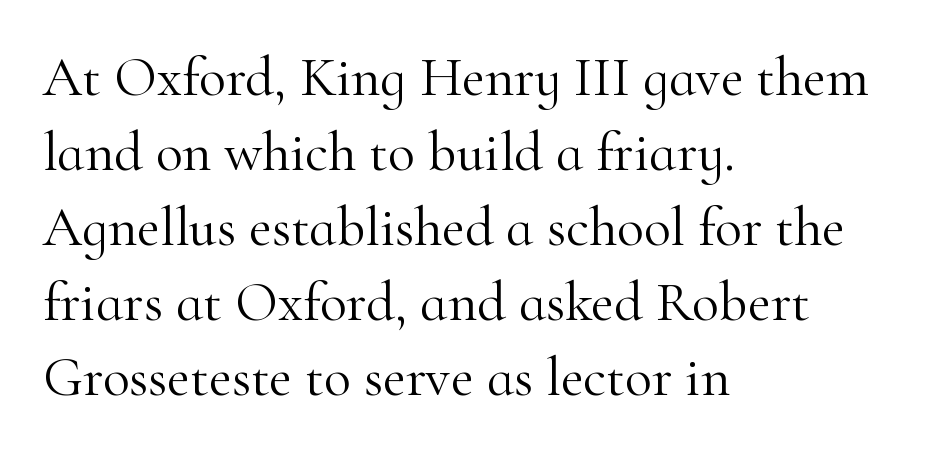
These lines stack with their left ends in a neat column. Yep, those are serifs on the letters. No extra tracking has been applied to these lines. This rendering features lettering with no underline.
